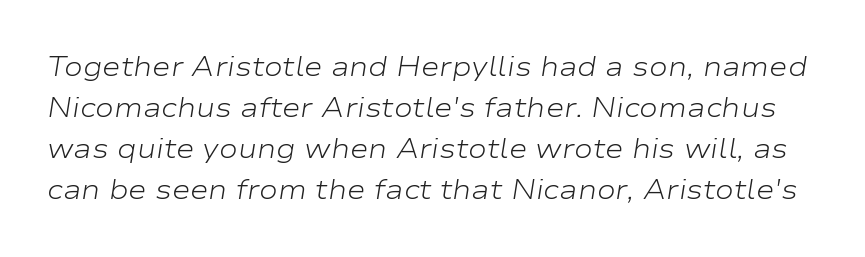
The passage shown is typed in a proportional face where columns would drift. Tracking value appears to be zero — textbook default spacing. A typesetter would call this leading conventional body-copy spacing. No letter is thick-stroked: the sample isn't bold.
